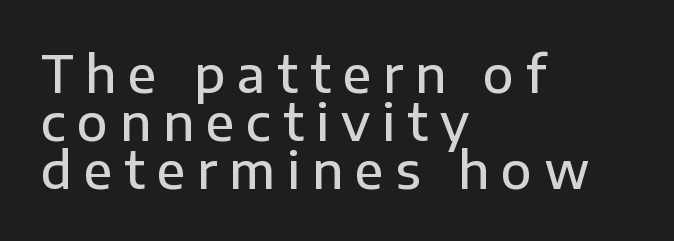
The image shows 50 px semibold sans-serif type, upright; set left-aligned, tight line spacing (0.96x), unusually wide letter spacing (+0.24 em), not underlined; low stroke contrast and a medium x-height.
